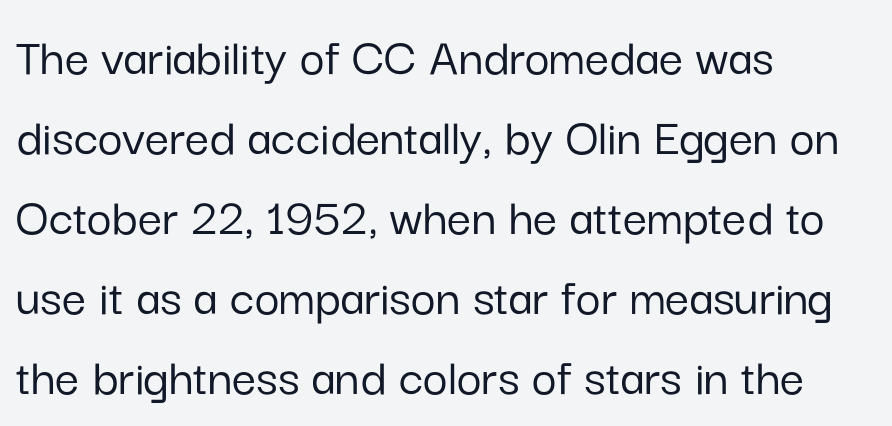
The image shows 54 px sans-serif type, upright; set left-aligned, normal line spacing (1.48x), normal letter spacing, not underlined; low stroke contrast and a medium x-height.
